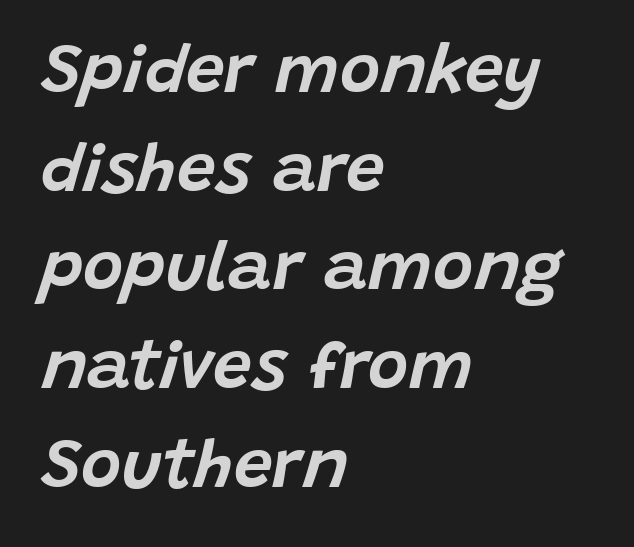
Q: Is the text italic (slanted)? A: Yes, it leans right by about 15 degrees.
Q: Is the text underlined? A: No.
Q: How is the paragraph aligned? A: Left-aligned.
Q: Is the spacing between letters normal or unusually wide? A: Normal.
Q: Is the spacing between lines tight, normal or loose? A: Normal.
Q: Width (condensed, normal, or wide)? A: Normal.
Q: Stroke contrast? A: Low.
Q: x-height? A: Large.
Q: Monospaced? A: No.
